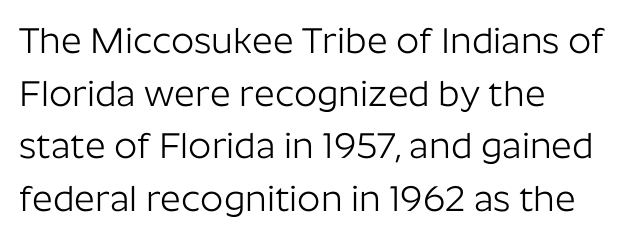
{"serif": "no", "italic": "no", "bold": "no", "weight": "light", "width": "normal", "stroke_contrast": "low", "x_height": "medium", "monospaced": "no", "underline": "no", "align": "left", "line_spacing": "normal", "line_spacing_ratio": 1.46, "letter_spacing": "normal", "letter_spacing_em": 0.0, "glyph_px": 36}
